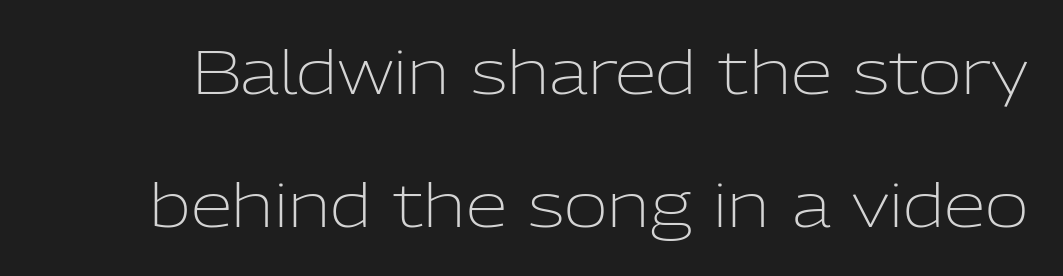
A roman cut, with each character standing at attention. Type style note: lacks serifs. Loosely led — the rows are spread out. The letterforms sit at book weight or below. The specimen omits any rule beneath the text block's lines.
